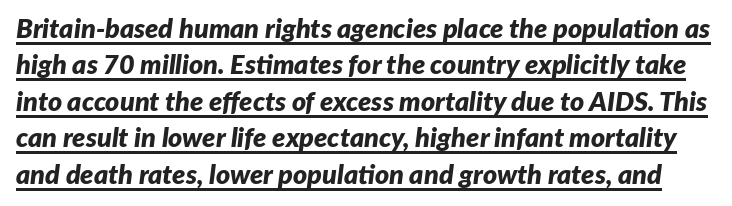
The image shows 27 px bold type, italic (leaning right); set normal line spacing (1.35x), normal letter spacing, underlined.
